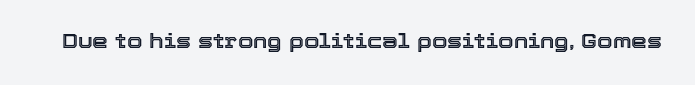
Q: Is the text italic (slanted)? A: No, it is upright.
Q: Is the text underlined? A: No.
Q: Is the spacing between letters normal or unusually wide? A: Normal.
